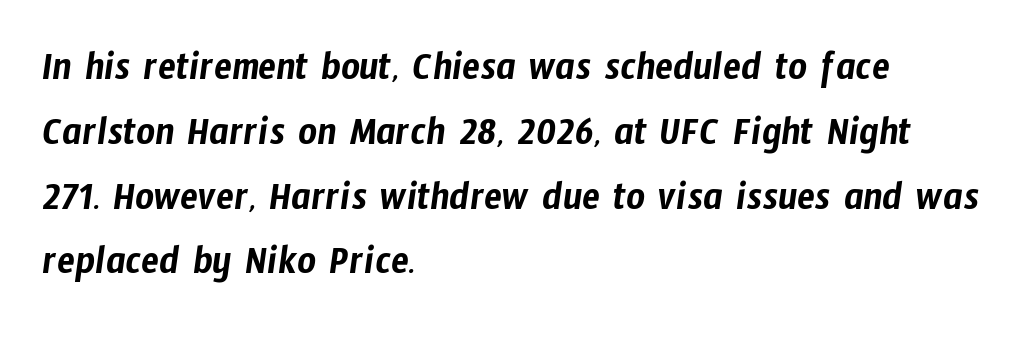
The setting favours the left margin, as ordinary paragraphs usually do. Words appear dense and cohesive because spacing is normal. Is this a fixed-width face? No — the glyphs have proportional, varying widths. The space directly below the letters is spotless.
